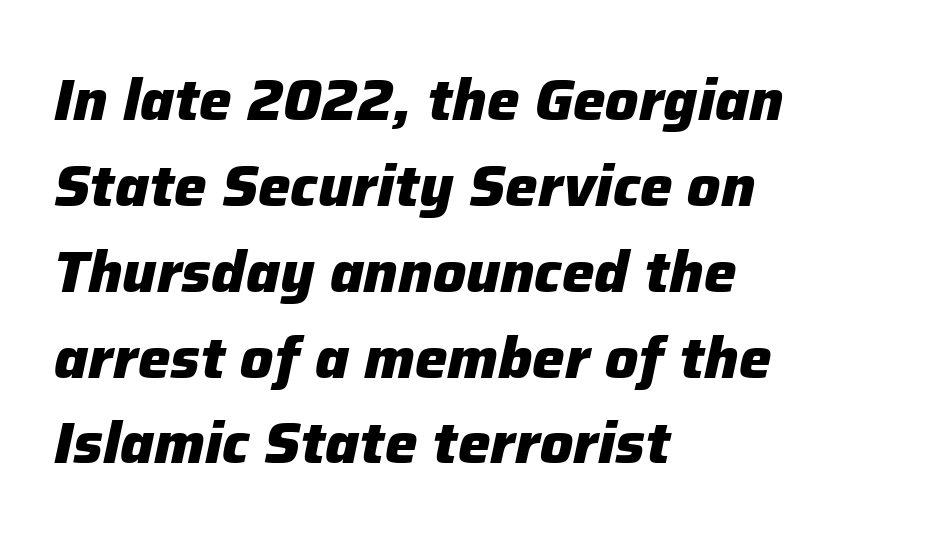
Q: Is the text bold? A: Yes.
Q: Is the text italic (slanted)? A: Yes, it leans right by about 12 degrees.
Q: Is the text underlined? A: No.
Q: How is the paragraph aligned? A: Left-aligned.
Q: Is the spacing between letters normal or unusually wide? A: Normal.
Q: Is the spacing between lines tight, normal or loose? A: Normal.
Q: Width (condensed, normal, or wide)? A: Normal.
Q: Stroke contrast? A: Low.
Q: x-height? A: Medium.
Q: Monospaced? A: No.
